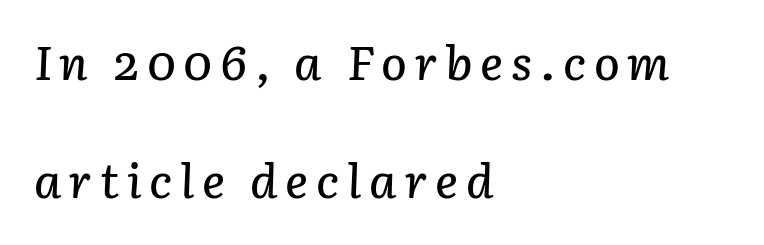
Q: Is the text italic (slanted)? A: Yes, it leans right by about 3 degrees.
Q: Is the text underlined? A: No.
Q: How is the paragraph aligned? A: Left-aligned.
Q: Is the spacing between lines tight, normal or loose? A: Loose.
Q: Width (condensed, normal, or wide)? A: Normal.
Q: Stroke contrast? A: Low.
Q: x-height? A: Medium.
Q: Monospaced? A: No.
